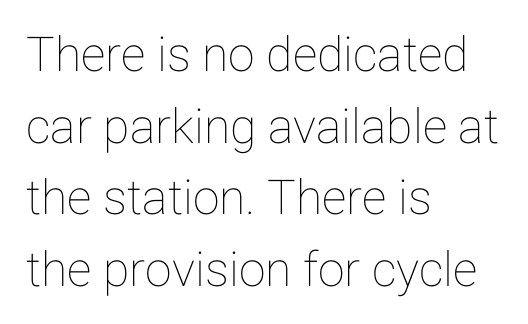
{"italic": "no", "width": "normal", "stroke_contrast": "low", "x_height": "medium", "monospaced": "no", "underline": "no", "align": "left", "line_spacing": "normal", "line_spacing_ratio": 1.49, "letter_spacing": "normal", "letter_spacing_em": 0.0, "glyph_px": 48}
